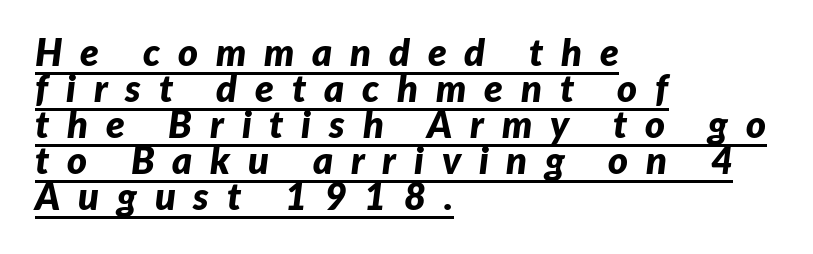
{"italic": "yes", "lean": "right", "slant_degrees": 7, "bold": "yes", "weight": "bold", "width": "normal", "stroke_contrast": "low", "x_height": "medium", "monospaced": "no", "underline": "yes", "align": "left", "line_spacing": "tight", "line_spacing_ratio": 0.95, "letter_spacing": "wide", "letter_spacing_em": 0.47, "glyph_px": 38}
